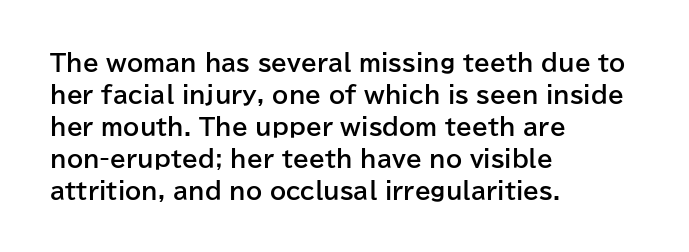
Q: Is the text bold? A: Yes.
Q: Is the text italic (slanted)? A: No, it is upright.
Q: Is the text underlined? A: No.
Q: How is the paragraph aligned? A: Left-aligned.
Q: Is the spacing between letters normal or unusually wide? A: Normal.
Q: Is the spacing between lines tight, normal or loose? A: Normal.
